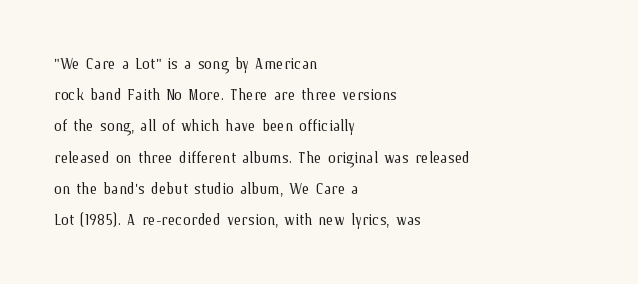
{"italic": "no", "bold": "no", "underline": "no", "align": "left", "line_spacing": "normal", "line_spacing_ratio": 1.56, "letter_spacing": "normal", "letter_spacing_em": 0.0, "glyph_px": 20}
